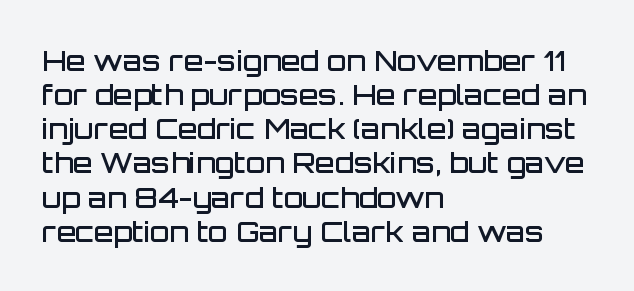
The passage is arranged the way most books set body copy — flush left. A typesetter would call this zero additional tracking. Looks like regular typesetting: each glyph gets only the width it needs. The letters are semibold — heavier than regular but short of a full bold. In terms of letterform style, serifs are entirely absent. Vertical strokes here are truly vertical.
